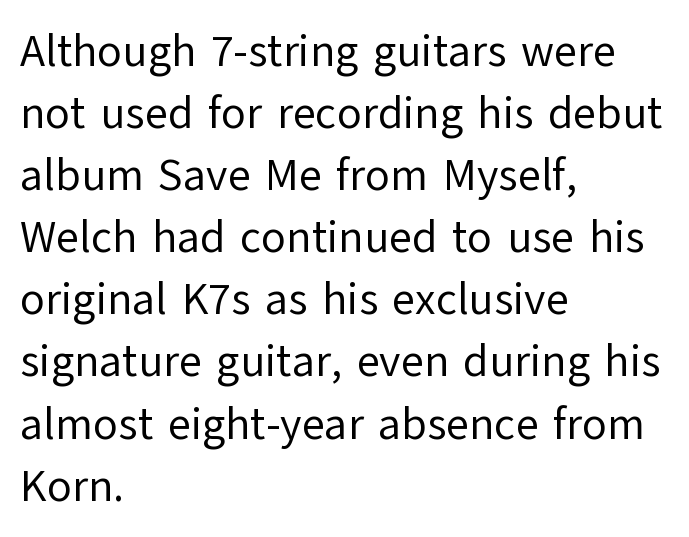
The image shows 45 px regular-weight sans-serif type, upright; set left-aligned, normal line spacing (1.38x), normal letter spacing, not underlined; low stroke contrast and a medium x-height.
